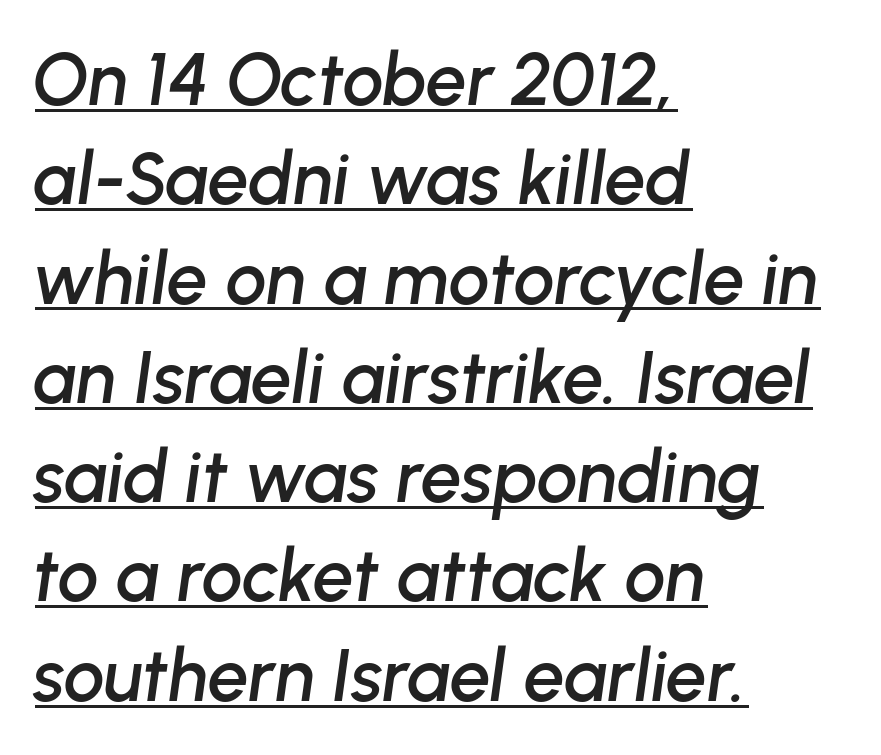
{"italic": "yes", "lean": "right", "slant_degrees": 8, "width": "normal", "stroke_contrast": "low", "x_height": "medium", "monospaced": "no", "underline": "yes", "align": "left", "line_spacing": "normal", "line_spacing_ratio": 1.36, "letter_spacing": "normal", "letter_spacing_em": 0.0, "glyph_px": 73}
